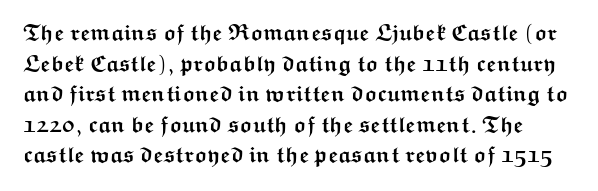
Evenly set lines give the paragraph a standard silhouette. Vertical strokes here are truly vertical. The space directly below the letters is spotless. How heavy is the stroke? Heavy — this is a bold. The rendering keeps characters at their native spacing.
